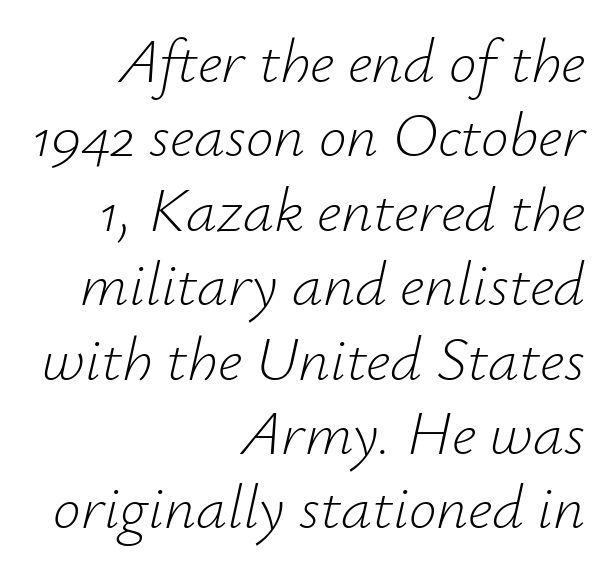
Do the characters align in a grid? No, the font is proportional. Each line ends at the same right margin while the left side varies. This is oblique type, the kind used for emphasis or titles. Each word holds together tightly as a unit, with standard inter-letter gaps.
